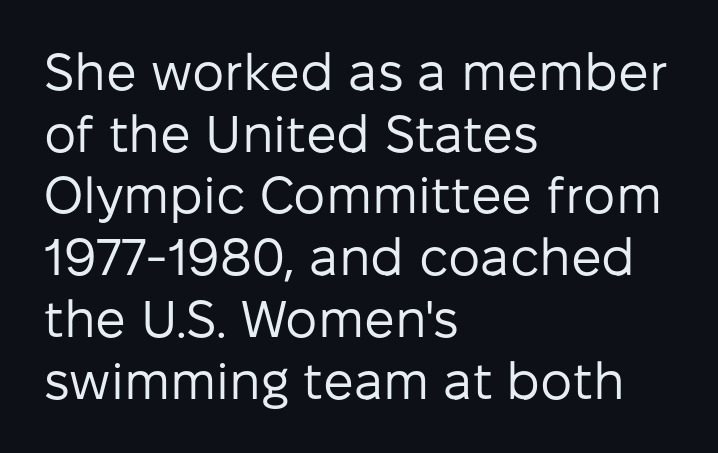
Q: Is the text bold? A: No.
Q: Is the text italic (slanted)? A: No, it is upright.
Q: Is the typeface a serif or a sans-serif typeface? A: Sans-serif.
Q: Is the text underlined? A: No.
Q: How is the paragraph aligned? A: Left-aligned.
Q: Is the spacing between letters normal or unusually wide? A: Normal.
Q: Width (condensed, normal, or wide)? A: Normal.
Q: Stroke contrast? A: Low.
Q: x-height? A: Medium.
Q: Monospaced? A: No.
